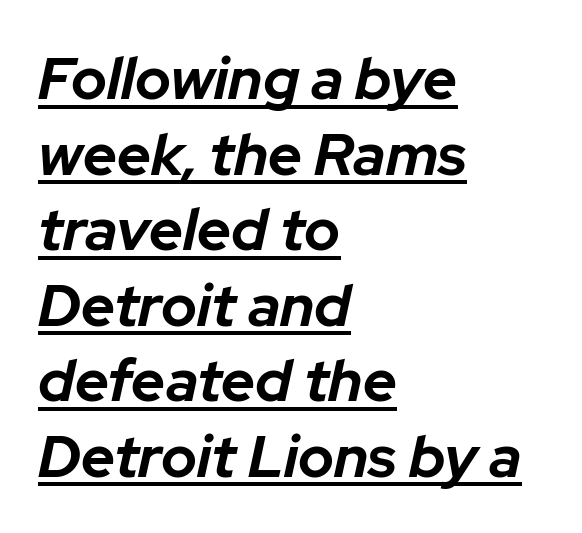
Q: Is the text bold? A: Yes.
Q: Is the text italic (slanted)? A: Yes, it leans right by about 12 degrees.
Q: Is the text underlined? A: Yes.
Q: How is the paragraph aligned? A: Left-aligned.
Q: Is the spacing between letters normal or unusually wide? A: Normal.
Q: Is the spacing between lines tight, normal or loose? A: Normal.
Q: Width (condensed, normal, or wide)? A: Normal.
Q: Stroke contrast? A: Low.
Q: x-height? A: Medium.
Q: Monospaced? A: No.
